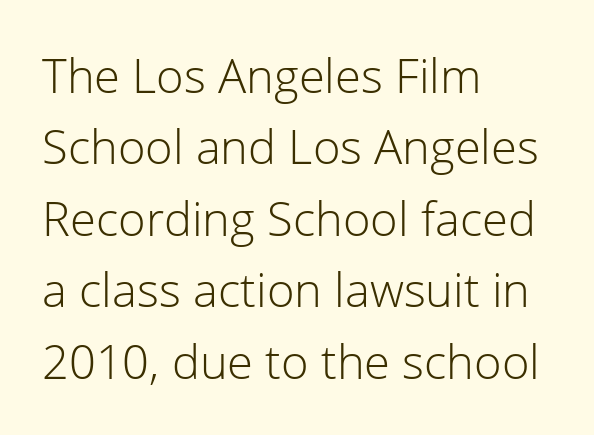
Q: Is the text bold? A: No.
Q: Is the text italic (slanted)? A: No, it is upright.
Q: Is the typeface a serif or a sans-serif typeface? A: Sans-serif.
Q: Is the text underlined? A: No.
Q: How is the paragraph aligned? A: Left-aligned.
Q: Is the spacing between letters normal or unusually wide? A: Normal.
Q: Is the spacing between lines tight, normal or loose? A: Normal.
Q: Width (condensed, normal, or wide)? A: Normal.
Q: Stroke contrast? A: Low.
Q: x-height? A: Medium.
Q: Monospaced? A: No.
